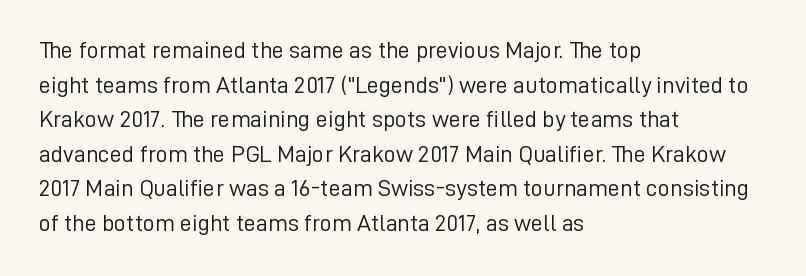
Regarding leading, the lines here are spaced in the standard way. The letters look calm and open, with moderate or lighter stems. Layout note: lines flush left. The rendering keeps characters at their native spacing. The lettering stays uniformly vertical, giving the passage a roman look. Underline: absent.
